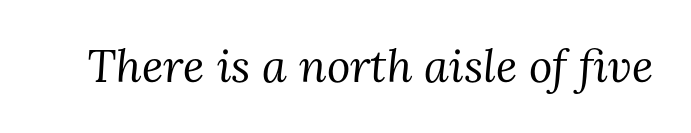
{"serif": "yes", "italic": "yes", "lean": "right", "slant_degrees": 3, "bold": "no", "weight": "regular", "width": "normal", "stroke_contrast": "medium", "x_height": "medium", "monospaced": "no", "underline": "no", "letter_spacing": "normal", "letter_spacing_em": 0.0, "glyph_px": 45}
